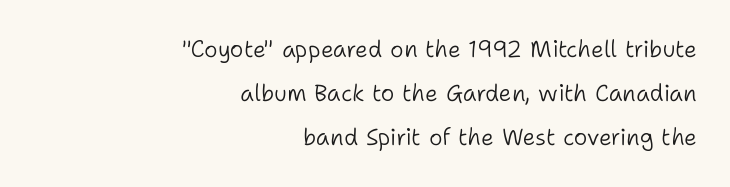
The image shows 23 px text type, upright; set right-aligned, loose line spacing (1.92x), normal letter spacing, not underlined.
